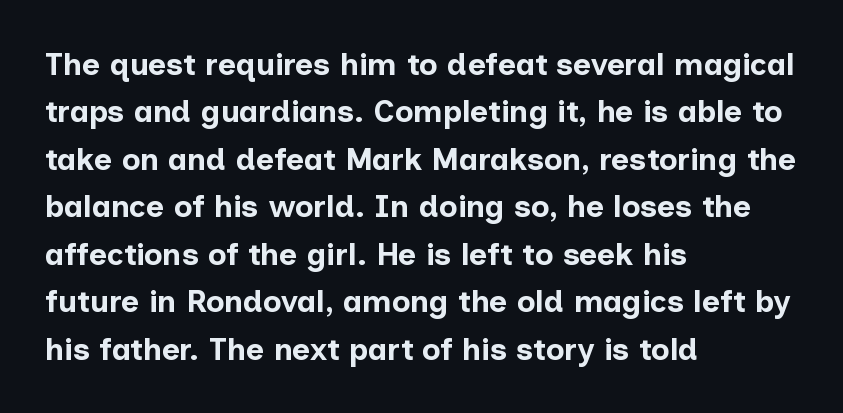
The image shows 31 px bold sans-serif type, upright; set left-aligned, normal line spacing (1.53x), normal letter spacing, not underlined; low stroke contrast and a medium x-height.
